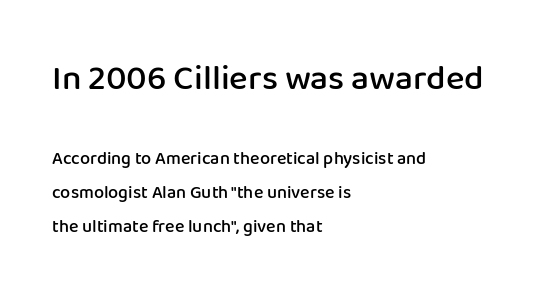
The image shows 35 px semibold sans-serif type, upright; set left-aligned, line spacing 1.87x, normal letter spacing, not underlined; the first (top) block is 1.94x larger; low stroke contrast and a medium x-height.
